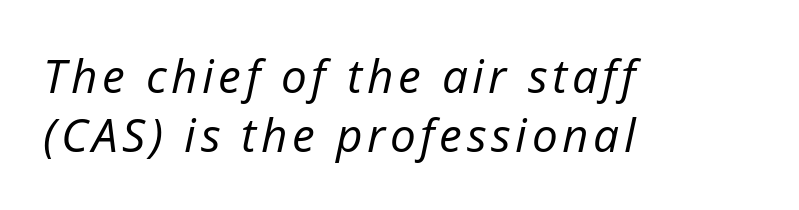
The image shows 46 px regular-weight type, italic (leaning right); set left-aligned, normal line spacing (1.29x), not underlined; low stroke contrast and a medium x-height.
